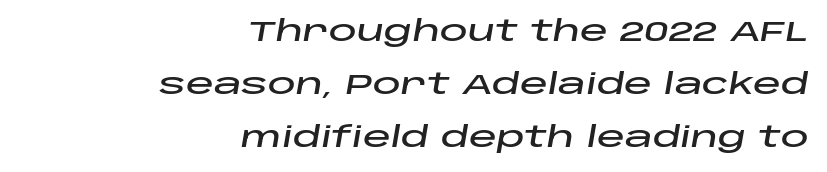
The image shows 28 px wide type, italic (leaning right); set right-aligned, line spacing 1.89x, normal letter spacing, not underlined; low stroke contrast and a large x-height.
